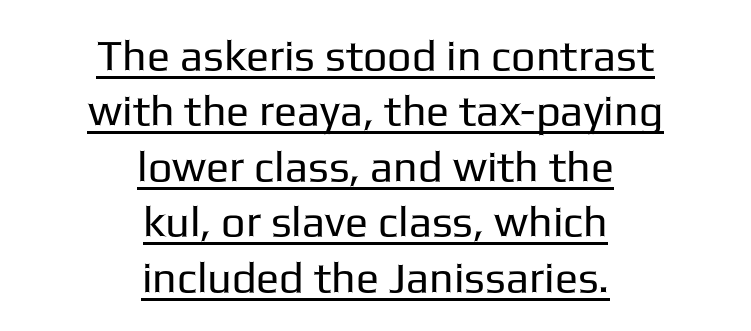
The image shows 43 px regular-weight sans-serif type, upright; set centered, normal line spacing (1.29x), normal letter spacing, underlined; low stroke contrast and a medium x-height.
